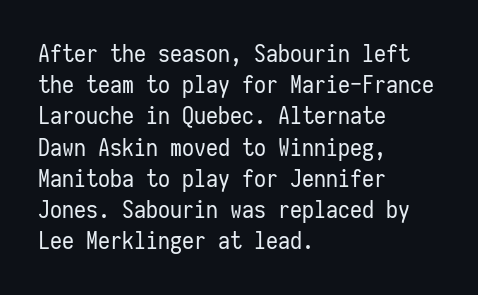
The image shows 24 px text type, upright; set left-aligned, normal line spacing (1.3x), normal letter spacing, not underlined.
